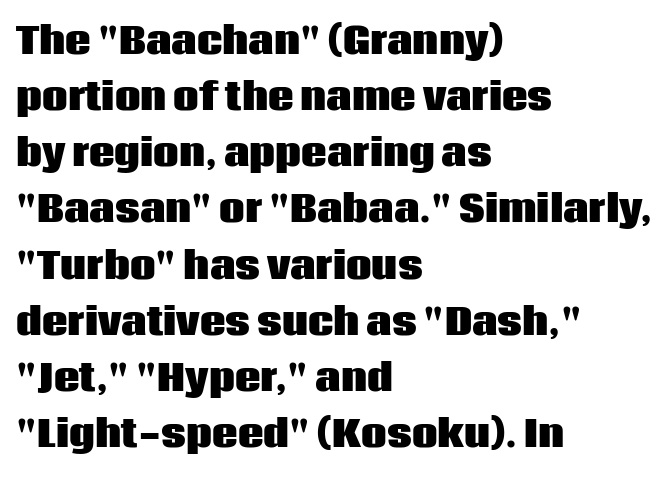
{"serif": "no", "italic": "no", "bold": "yes", "weight": "heavy", "width": "normal", "stroke_contrast": "low", "x_height": "large", "monospaced": "no", "underline": "no", "align": "left", "line_spacing": "normal", "line_spacing_ratio": 1.56, "letter_spacing": "normal", "letter_spacing_em": 0.0, "glyph_px": 36}
